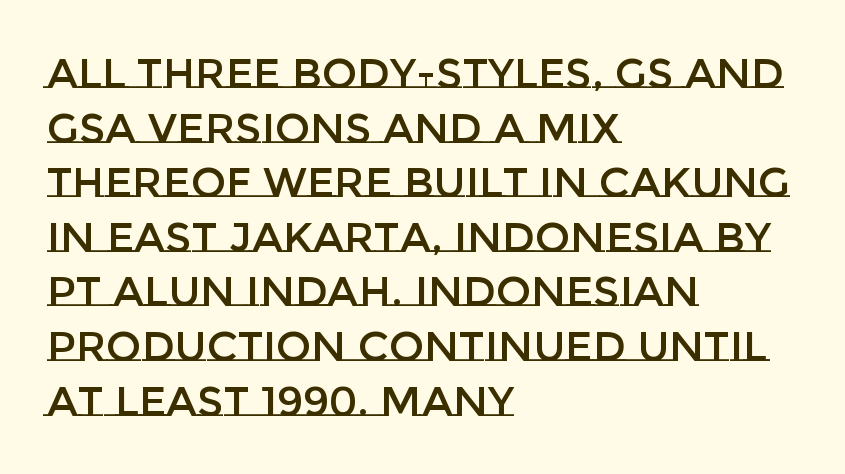
This rendering leaves character spacing at its baseline value. Every character sits straight up, as roman type does. The ragged edge is on the right, which tells us the setting is flush left. Successive baselines arrive at the customary interval. The area under the type is left untouched. Character widths vary here, with narrow letters taking less room than wide ones.
